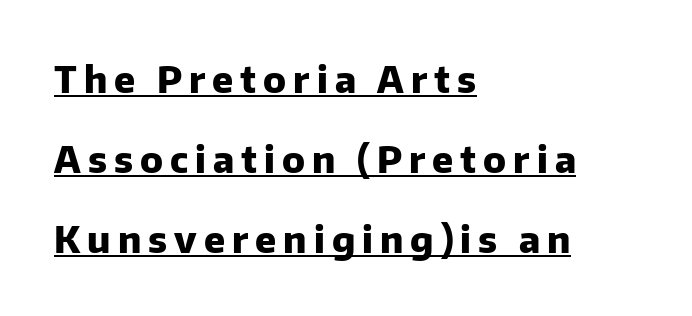
The image shows 37 px heavy sans-serif type, upright; set left-aligned, loose line spacing (2.16x), underlined; low stroke contrast and a medium x-height.
